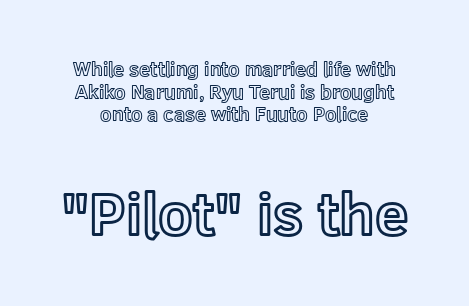
{"italic": "no", "width": "normal", "x_height": "medium", "monospaced": "no", "underline": "no", "align": "center", "line_spacing": "tight", "line_spacing_ratio": 1.13, "letter_spacing": "normal", "letter_spacing_em": 0.0, "larger_block": "second", "size_ratio": 3.0, "glyph_px": 60}
